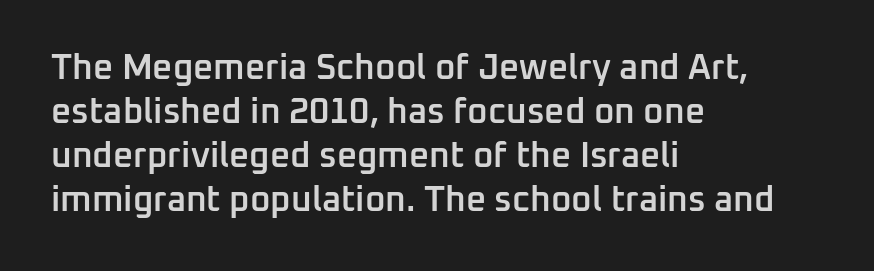
Q: Is the text bold? A: Semi-bold.
Q: Is the text italic (slanted)? A: No, it is upright.
Q: Is the typeface a serif or a sans-serif typeface? A: Sans-serif.
Q: Is the text underlined? A: No.
Q: How is the paragraph aligned? A: Left-aligned.
Q: Is the spacing between letters normal or unusually wide? A: Normal.
Q: Is the spacing between lines tight, normal or loose? A: Normal.
Q: Width (condensed, normal, or wide)? A: Normal.
Q: Stroke contrast? A: Low.
Q: x-height? A: Medium.
Q: Monospaced? A: No.
